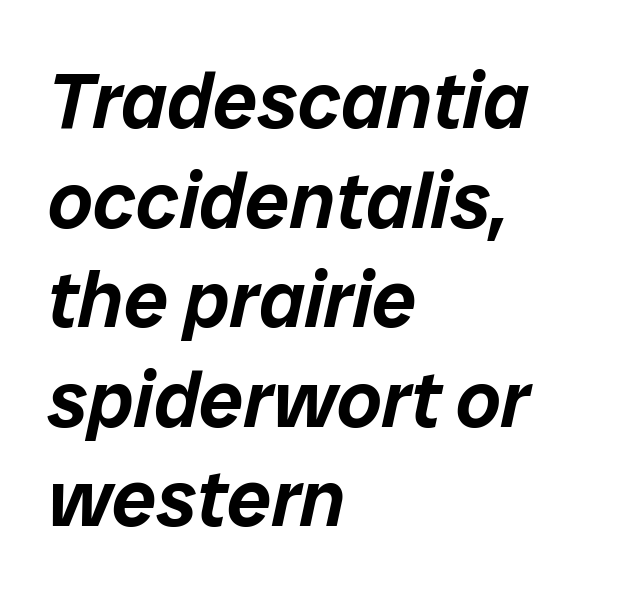
{"italic": "yes", "lean": "right", "slant_degrees": 12, "width": "normal", "stroke_contrast": "low", "x_height": "medium", "monospaced": "no", "underline": "no", "align": "left", "line_spacing": "normal", "line_spacing_ratio": 1.26, "letter_spacing": "normal", "letter_spacing_em": 0.0, "glyph_px": 79}
